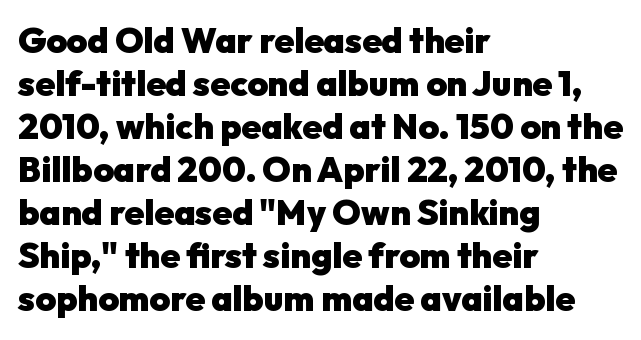
The image shows 35 px heavy sans-serif type, upright; set left-aligned, line spacing 1.23x, normal letter spacing, not underlined; low stroke contrast and a medium x-height.
